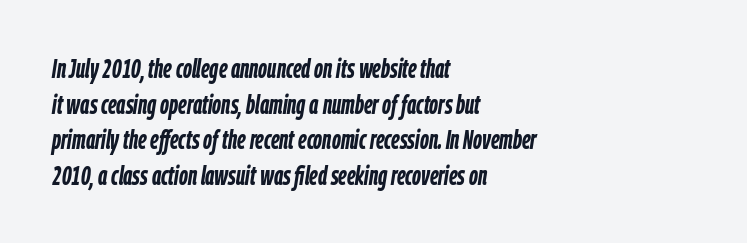
{"italic": "yes", "lean": "right", "slant_degrees": 9, "bold": "yes", "underline": "no", "align": "left", "line_spacing": "normal", "line_spacing_ratio": 1.37, "letter_spacing": "normal", "letter_spacing_em": 0.0, "glyph_px": 26}
